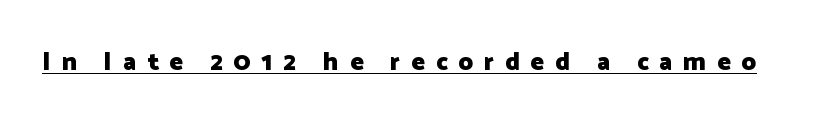
The image shows 25 px bold type, upright; set unusually wide letter spacing (+0.44 em), underlined.
